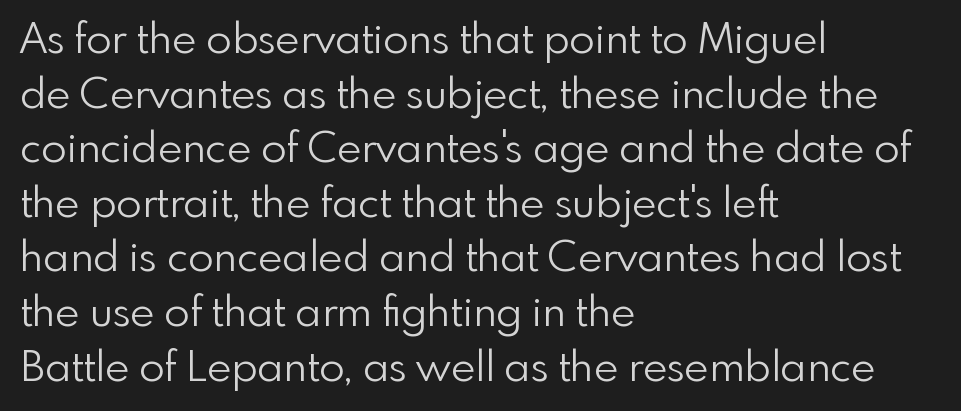
Q: Is the text bold? A: No.
Q: Is the text italic (slanted)? A: No, it is upright.
Q: Is the typeface a serif or a sans-serif typeface? A: Sans-serif.
Q: Is the text underlined? A: No.
Q: How is the paragraph aligned? A: Left-aligned.
Q: Is the spacing between letters normal or unusually wide? A: Normal.
Q: Is the spacing between lines tight, normal or loose? A: Normal.
Q: Width (condensed, normal, or wide)? A: Normal.
Q: Stroke contrast? A: Low.
Q: x-height? A: Small.
Q: Monospaced? A: No.
